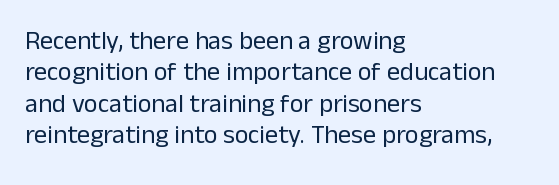
The image shows 26 px text type, upright; set left-aligned, line spacing 1.21x, normal letter spacing, not underlined.
